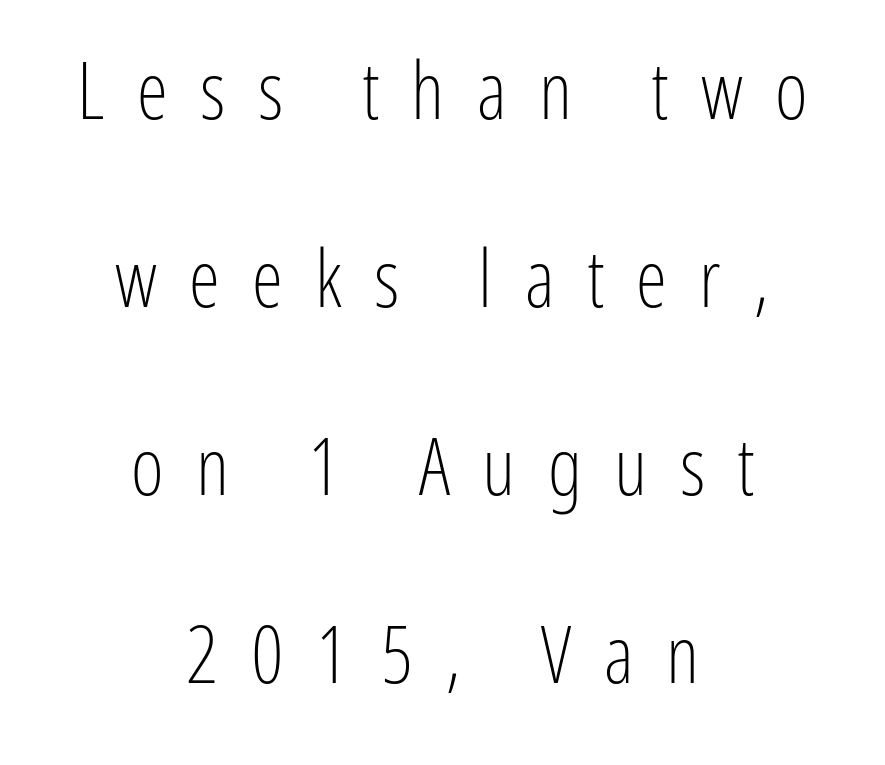
{"serif": "no", "italic": "no", "bold": "no", "weight": "light", "width": "condensed", "stroke_contrast": "low", "x_height": "medium", "monospaced": "no", "underline": "no", "align": "center", "line_spacing": "loose", "line_spacing_ratio": 2.38, "letter_spacing": "wide", "letter_spacing_em": 0.41, "glyph_px": 79}
